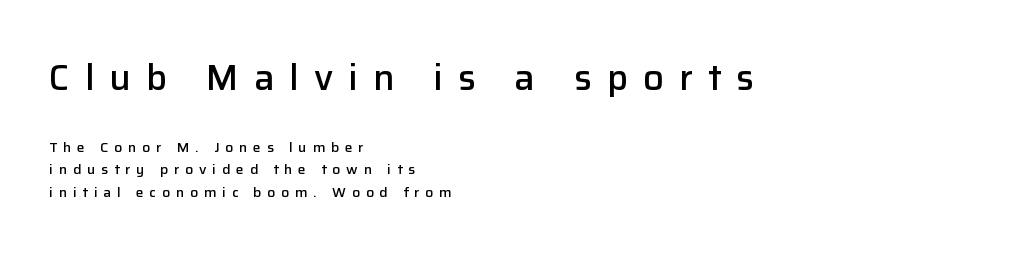
Q: Is the text bold? A: Semi-bold.
Q: Is the text italic (slanted)? A: No, it is upright.
Q: Is the typeface a serif or a sans-serif typeface? A: Sans-serif.
Q: Is the text underlined? A: No.
Q: How is the paragraph aligned? A: Left-aligned.
Q: Is the spacing between letters normal or unusually wide? A: Unusually wide.
Q: Is the spacing between lines tight, normal or loose? A: Normal.
Q: Which block of text is set in a larger size, the first (top) or the second (bottom)? A: The first (top) one.
Q: Width (condensed, normal, or wide)? A: Normal.
Q: Stroke contrast? A: Low.
Q: x-height? A: Medium.
Q: Monospaced? A: No.
